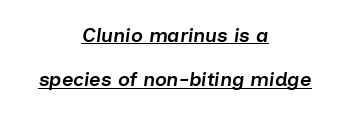
What stands out about the letter spacing? Nothing — it is the standard amount. Is the block centered? Yes — each line is placed symmetrically about the middle. The letters are slanted; this is an italic face. This block would shrink considerably if given ordinary leading; it's expanded now.
